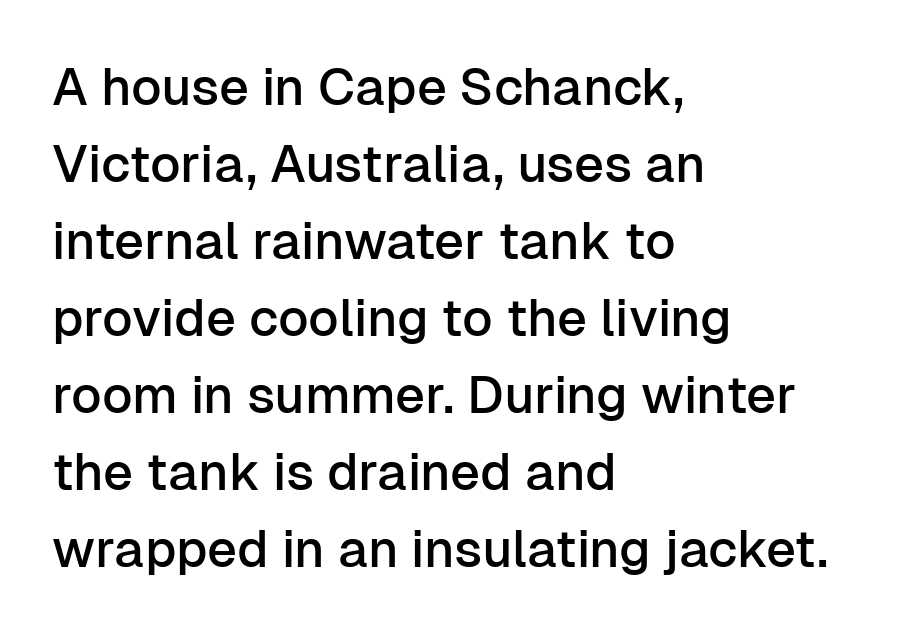
Only glyphs here, with clear space below each row. The typeface chosen for these lines omits serifs. Tall strokes in this sample are plumb rather than angled. The face used here is proportionally spaced, like ordinary book or web type. There is no visible air inserted between adjacent glyphs. Reading down the block, your eye returns to a fixed left position each line.
